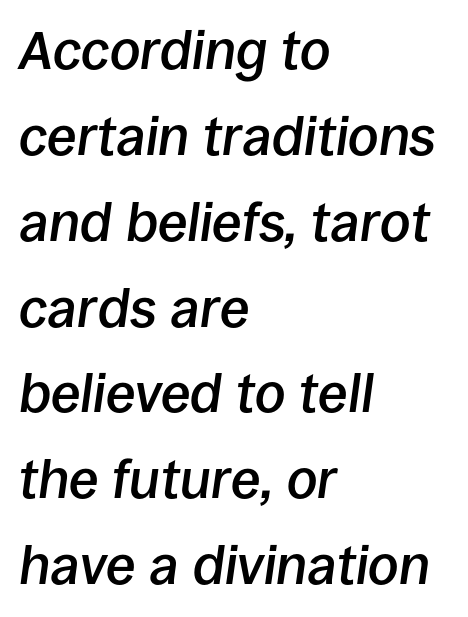
{"italic": "yes", "lean": "right", "slant_degrees": 8, "bold": "semi", "weight": "semibold", "width": "normal", "stroke_contrast": "low", "x_height": "large", "monospaced": "no", "underline": "no", "align": "left", "line_spacing": "normal", "line_spacing_ratio": 1.59, "letter_spacing": "normal", "letter_spacing_em": 0.0, "glyph_px": 54}
